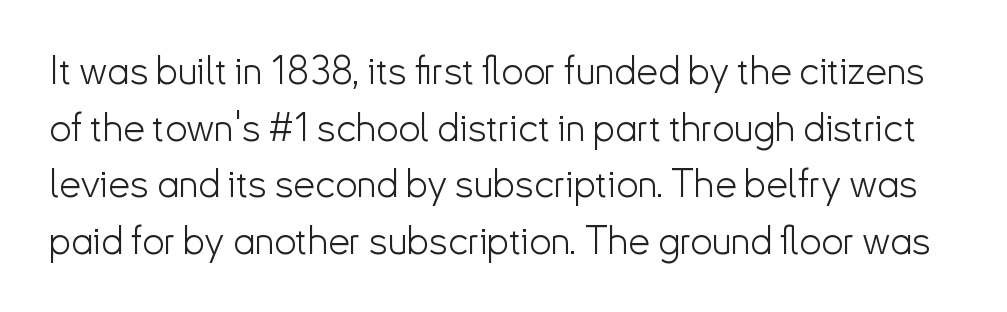
No chunkiness to these letters — they're not bold. Rows of type keep a routine distance in the vertical direction. Italic: no, the glyphs are upright roman. Each row of text sits above clean, open space. Varying glyph widths throughout — classic text-font behaviour.
